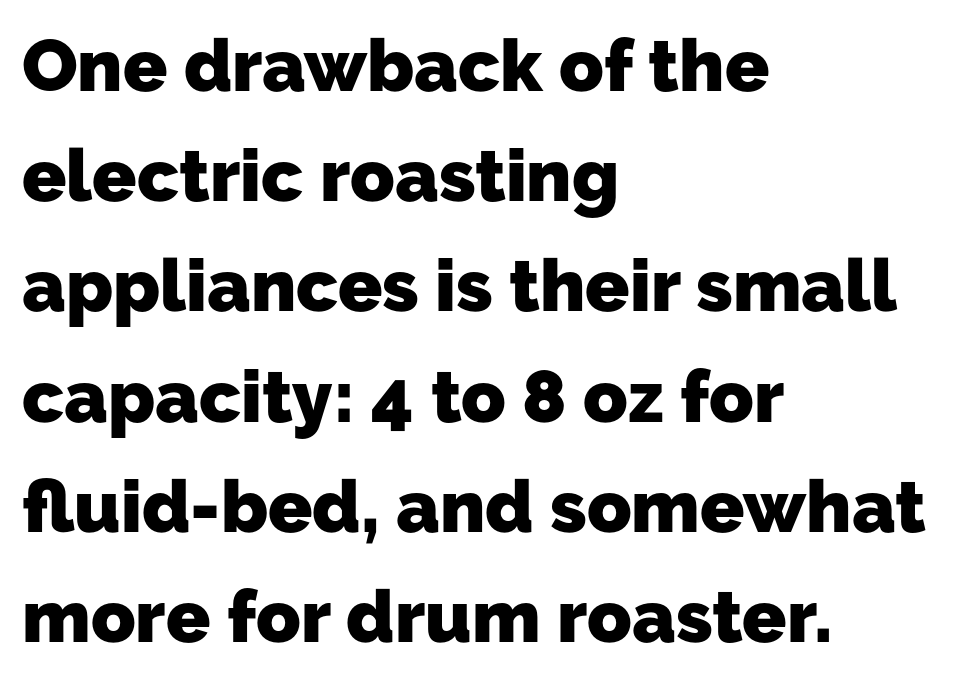
One-word summary of the alignment: left. The zone under the glyphs is completely vacant. Horizontal bands of white between lines are of average thickness. The face used here is proportionally spaced, like ordinary book or web type. Serifs: no, the terminals of the letterforms are clean.
